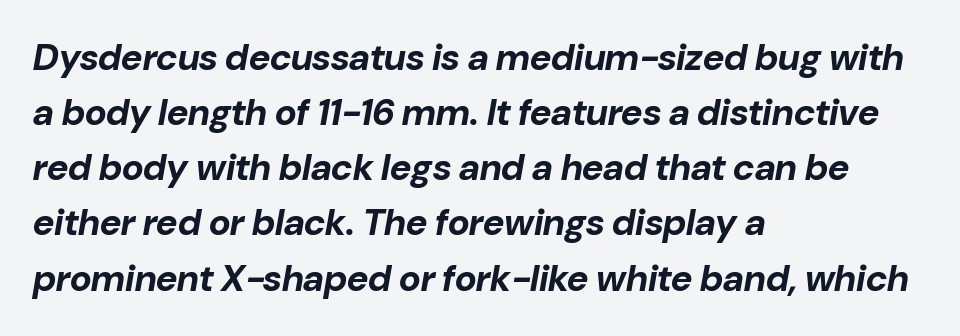
{"italic": "yes", "lean": "right", "slant_degrees": 10, "bold": "yes", "weight": "bold", "width": "normal", "stroke_contrast": "low", "x_height": "medium", "monospaced": "no", "underline": "no", "align": "left", "line_spacing": "normal", "line_spacing_ratio": 1.49, "letter_spacing": "normal", "letter_spacing_em": 0.0, "glyph_px": 37}
